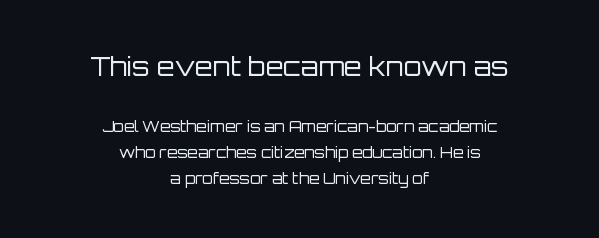
{"italic": "no", "bold": "no", "underline": "no", "align": "center", "line_spacing_ratio": 1.76, "letter_spacing": "normal", "letter_spacing_em": 0.0, "larger_block": "first", "size_ratio": 1.73, "glyph_px": 26}
